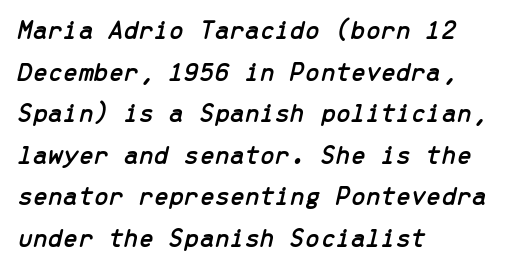
{"italic": "yes", "lean": "right", "slant_degrees": 13, "underline": "no", "align": "left", "line_spacing": "normal", "line_spacing_ratio": 1.54, "letter_spacing": "normal", "letter_spacing_em": 0.0, "glyph_px": 27}
